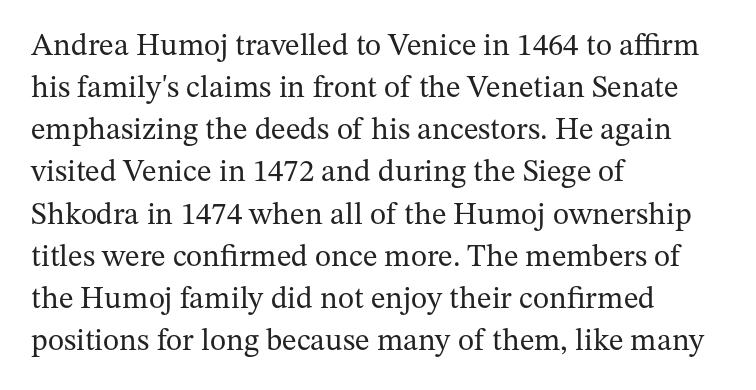
The letterforms sit shoulder to shoulder at normal distance. These lines sit exactly where default settings would place them. Descenders hang freely into open space. The ragged edge is on the right, which tells us the setting is flush left. The passage shown is typed in a proportional face where columns would drift. Examine the stroke ends and you'll spot serifs.
